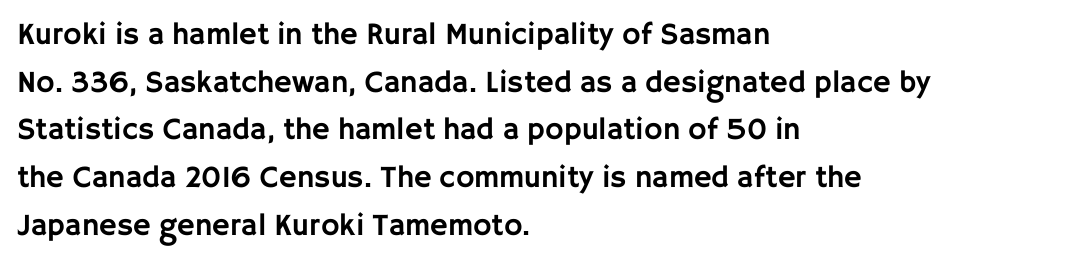
Q: Is the text italic (slanted)? A: No, it is upright.
Q: Is the typeface a serif or a sans-serif typeface? A: Sans-serif.
Q: Is the text underlined? A: No.
Q: How is the paragraph aligned? A: Left-aligned.
Q: Is the spacing between letters normal or unusually wide? A: Normal.
Q: Is the spacing between lines tight, normal or loose? A: Normal.
Q: Width (condensed, normal, or wide)? A: Normal.
Q: Stroke contrast? A: Low.
Q: x-height? A: Large.
Q: Monospaced? A: No.
